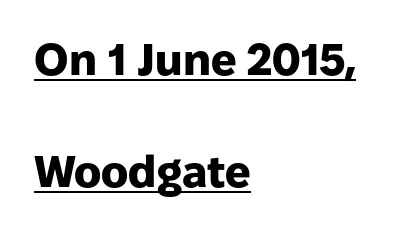
The image shows 45 px heavy sans-serif type, upright; set left-aligned, loose line spacing (2.48x), normal letter spacing, underlined; low stroke contrast and a medium x-height.
